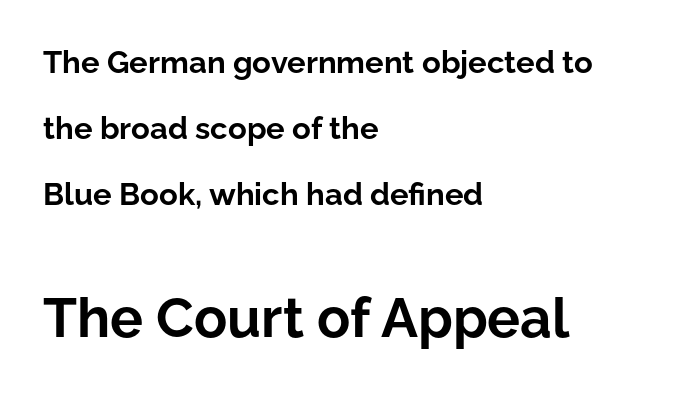
Lines of text with bare space underneath. This rendering leaves character spacing at its baseline value. A classic flush-left, rag-right setting is used for this passage. Heavy-handed strokes throughout: this text is bold. Italic: no, the glyphs are upright roman. What's the leading like? Stretched, with rows far apart.
